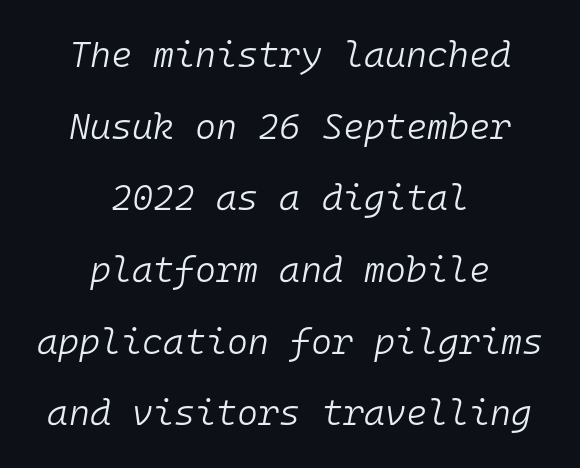
Casual observation: everything's sitting right in the middle. A typesetter would call this monospace, since all characters share one set width. Vertical stems look standard width or narrower in stroke. This rendering features lettering with no underline. The typography opts for an oblique posture over an upright one. You could call the tracking neutral — neither tight nor loose.
